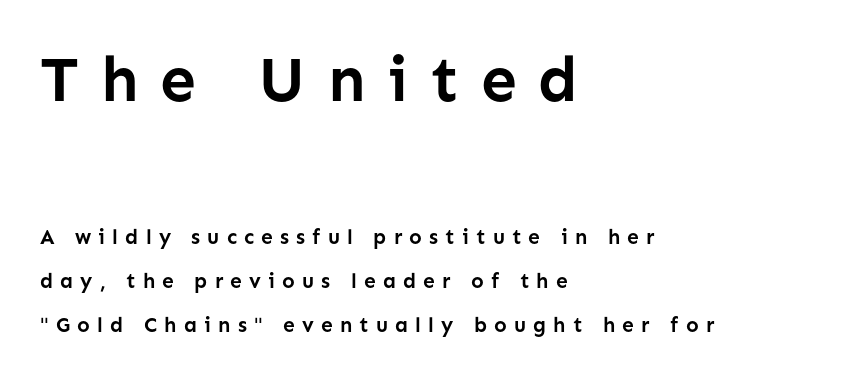
Q: Is the text bold? A: Yes.
Q: Is the text italic (slanted)? A: No, it is upright.
Q: Is the typeface a serif or a sans-serif typeface? A: Sans-serif.
Q: Is the text underlined? A: No.
Q: How is the paragraph aligned? A: Left-aligned.
Q: Is the spacing between letters normal or unusually wide? A: Unusually wide.
Q: Is the spacing between lines tight, normal or loose? A: Loose.
Q: Which block of text is set in a larger size, the first (top) or the second (bottom)? A: The first (top) one.
Q: Width (condensed, normal, or wide)? A: Normal.
Q: Stroke contrast? A: Low.
Q: x-height? A: Medium.
Q: Monospaced? A: No.
